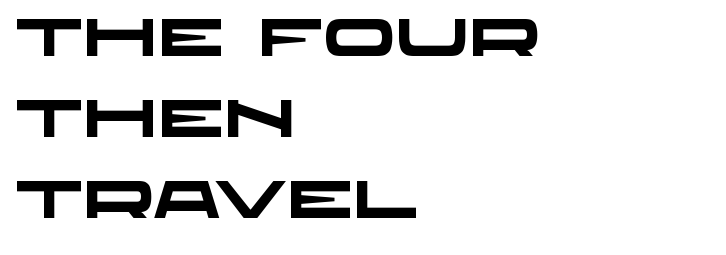
Each new line begins a customary step beneath the previous one. Lines of text with bare space underneath. Notice how thick the strokes are: this is what a full bold looks like. The horizontal fit of the characters is conventional and even. A student would call this left alignment; a typographer would say flush left, rag right. The glyphs in this specimen are sans serif.
